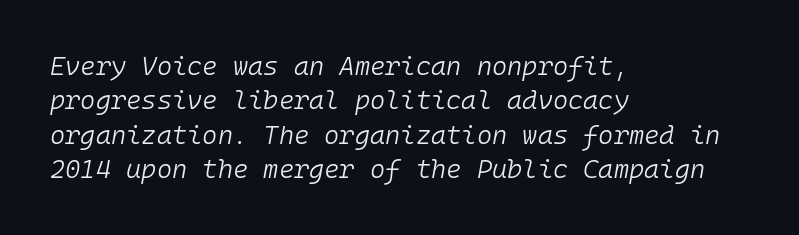
Descenders are the only things crossing below the line. Inter-character spacing is left at the font's built-in metrics. If you drew a ruler down the left edge, every line would touch it. Weight class: somewhere from thin through regular.
